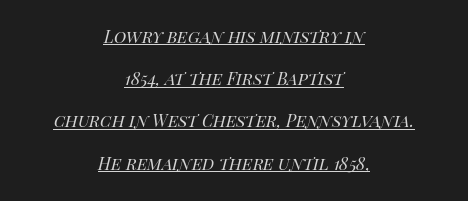
{"italic": "yes", "lean": "right", "slant_degrees": 14, "bold": "no", "underline": "yes", "align": "center", "line_spacing": "loose", "line_spacing_ratio": 2.01, "letter_spacing": "normal", "letter_spacing_em": 0.0, "glyph_px": 21}
